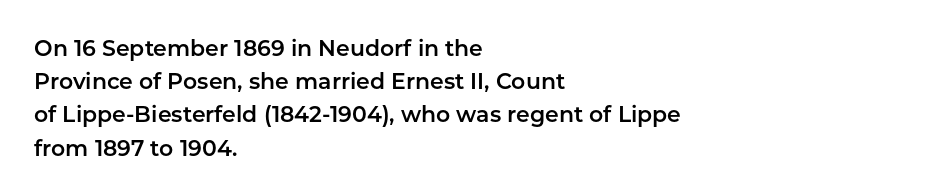
{"italic": "no", "underline": "no", "align": "left", "line_spacing": "normal", "line_spacing_ratio": 1.51, "letter_spacing": "normal", "letter_spacing_em": 0.0, "glyph_px": 22}
